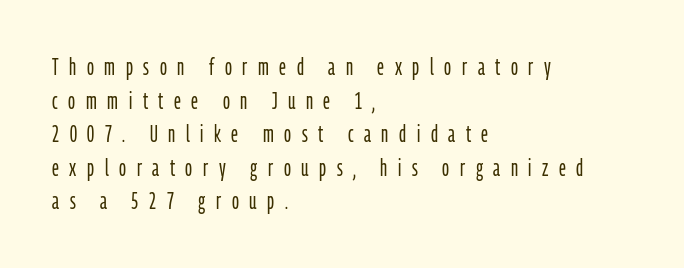
{"italic": "no", "bold": "no", "underline": "no", "align": "left", "line_spacing": "normal", "line_spacing_ratio": 1.46, "letter_spacing": "wide", "letter_spacing_em": 0.46, "glyph_px": 23}
